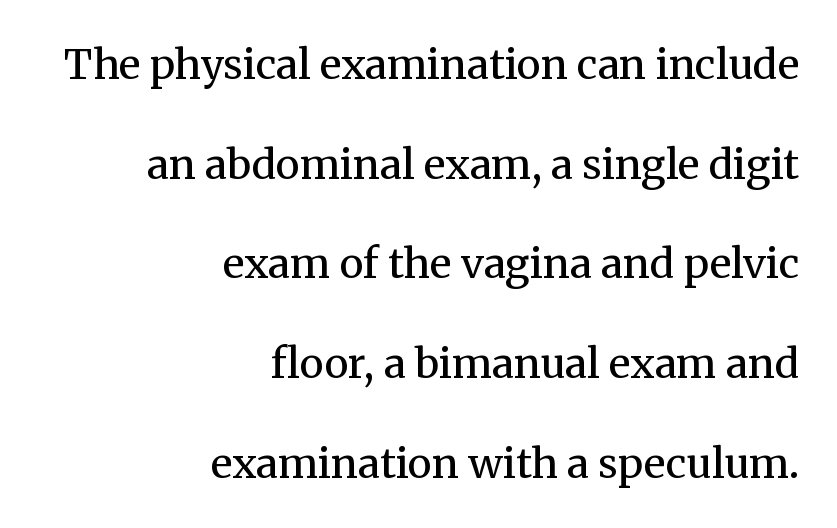
Q: Is the text bold? A: No.
Q: Is the text italic (slanted)? A: No, it is upright.
Q: Is the typeface a serif or a sans-serif typeface? A: Serif.
Q: Is the text underlined? A: No.
Q: How is the paragraph aligned? A: Right-aligned.
Q: Is the spacing between letters normal or unusually wide? A: Normal.
Q: Is the spacing between lines tight, normal or loose? A: Loose.
Q: Width (condensed, normal, or wide)? A: Normal.
Q: Stroke contrast? A: Medium.
Q: x-height? A: Medium.
Q: Monospaced? A: No.
